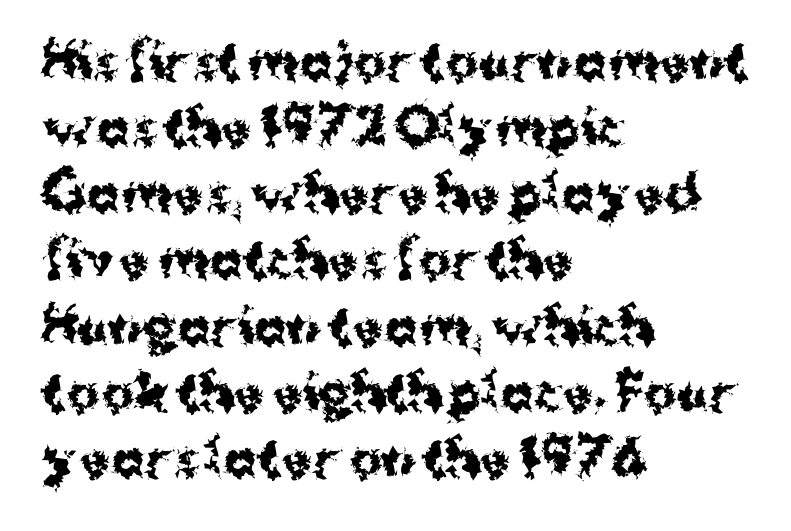
The image shows 49 px bold sans-serif type, upright; set left-aligned, normal line spacing (1.35x), normal letter spacing, not underlined; medium stroke contrast and a medium x-height.
